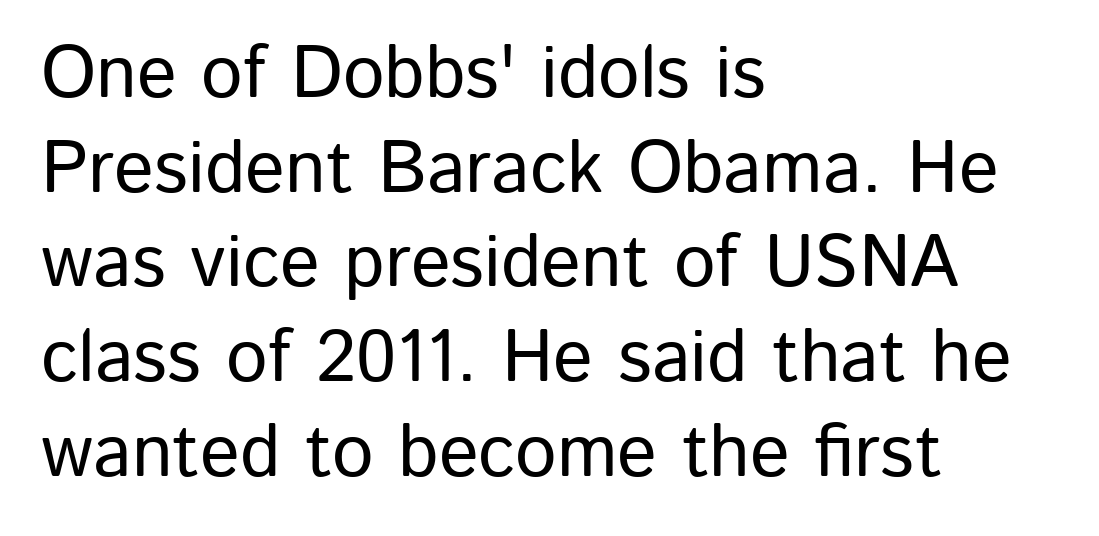
The image shows 74 px sans-serif type, upright; set left-aligned, normal line spacing (1.28x), normal letter spacing, not underlined; low stroke contrast and a medium x-height.
